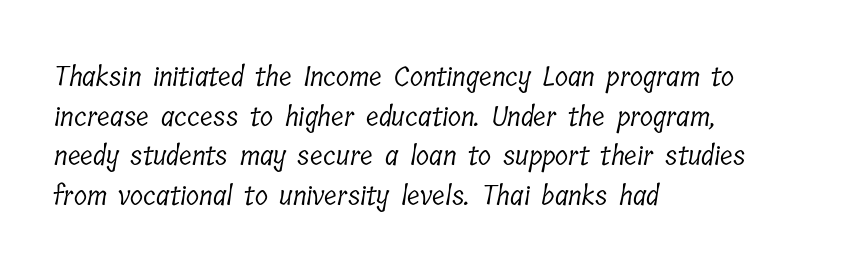
The image shows 27 px text type; set left-aligned, normal line spacing (1.47x), normal letter spacing, not underlined.
